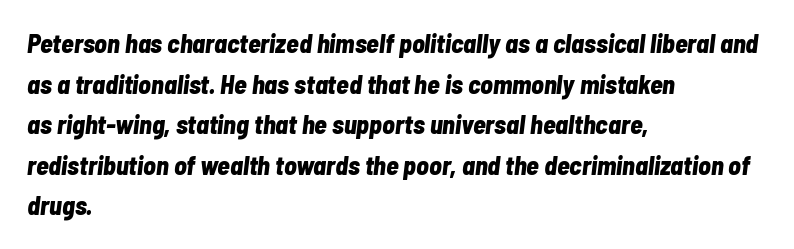
{"italic": "yes", "lean": "right", "slant_degrees": 7, "bold": "yes", "underline": "no", "align": "left", "line_spacing": "normal", "line_spacing_ratio": 1.56, "letter_spacing": "normal", "letter_spacing_em": 0.0, "glyph_px": 26}
